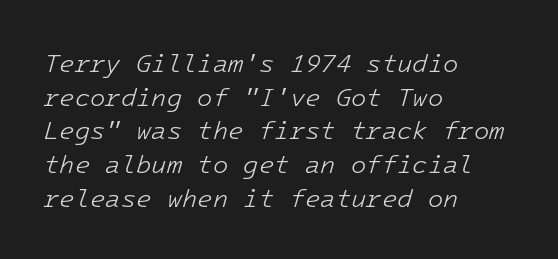
{"italic": "yes", "lean": "right", "slant_degrees": 16, "bold": "no", "underline": "no", "align": "left", "line_spacing": "normal", "line_spacing_ratio": 1.35, "letter_spacing": "normal", "letter_spacing_em": 0.0, "glyph_px": 25}
